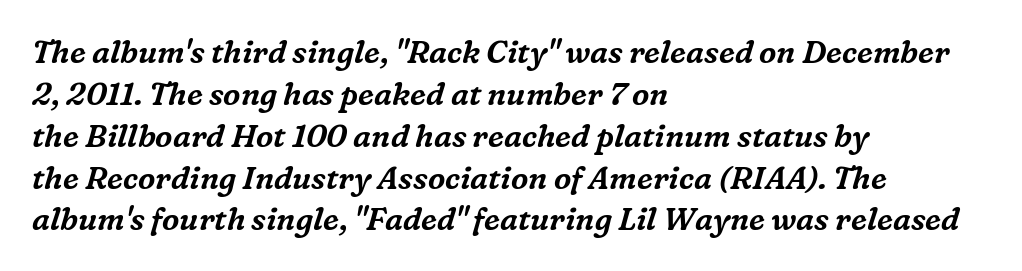
{"serif": "yes", "italic": "yes", "lean": "right", "slant_degrees": 16, "width": "normal", "stroke_contrast": "medium", "x_height": "medium", "monospaced": "no", "underline": "no", "align": "left", "line_spacing": "normal", "line_spacing_ratio": 1.35, "letter_spacing": "normal", "letter_spacing_em": 0.0, "glyph_px": 31}
